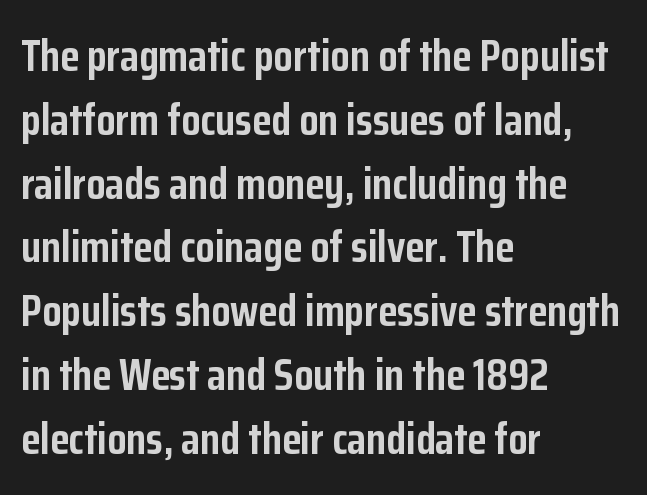
Q: Is the text bold? A: Yes.
Q: Is the text italic (slanted)? A: No, it is upright.
Q: Is the typeface a serif or a sans-serif typeface? A: Sans-serif.
Q: Is the text underlined? A: No.
Q: How is the paragraph aligned? A: Left-aligned.
Q: Is the spacing between letters normal or unusually wide? A: Normal.
Q: Is the spacing between lines tight, normal or loose? A: Normal.
Q: Width (condensed, normal, or wide)? A: Condensed.
Q: Stroke contrast? A: Low.
Q: x-height? A: Medium.
Q: Monospaced? A: No.
